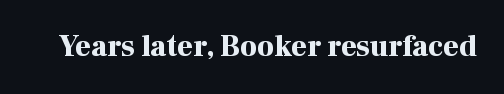
The image shows 30 px bold serif type, upright; set normal letter spacing, not underlined; high stroke contrast and a medium x-height.
